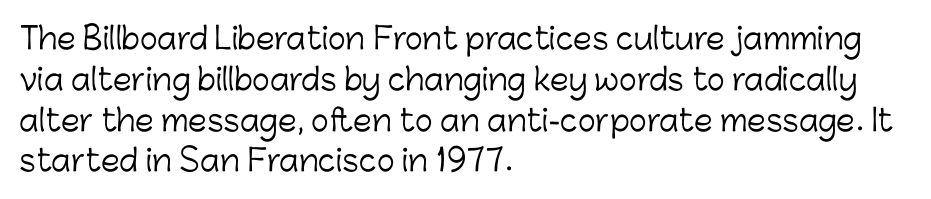
The image shows 30 px light sans-serif type, upright; set left-aligned, normal line spacing (1.36x), normal letter spacing, not underlined; low stroke contrast and a medium x-height.
